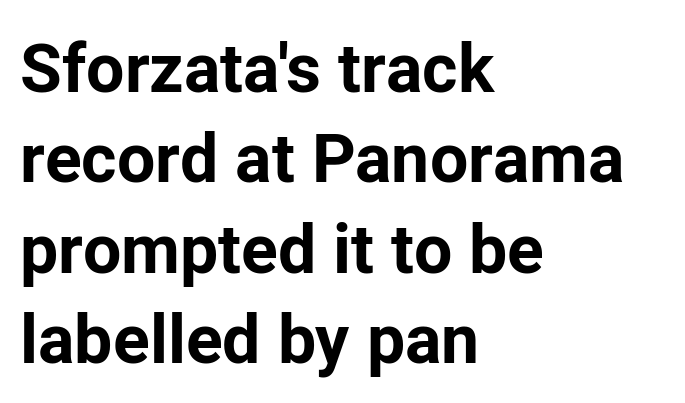
{"serif": "no", "italic": "no", "bold": "yes", "weight": "bold", "width": "normal", "stroke_contrast": "low", "x_height": "medium", "monospaced": "no", "underline": "no", "align": "left", "line_spacing": "normal", "line_spacing_ratio": 1.33, "letter_spacing": "normal", "letter_spacing_em": 0.0, "glyph_px": 68}
